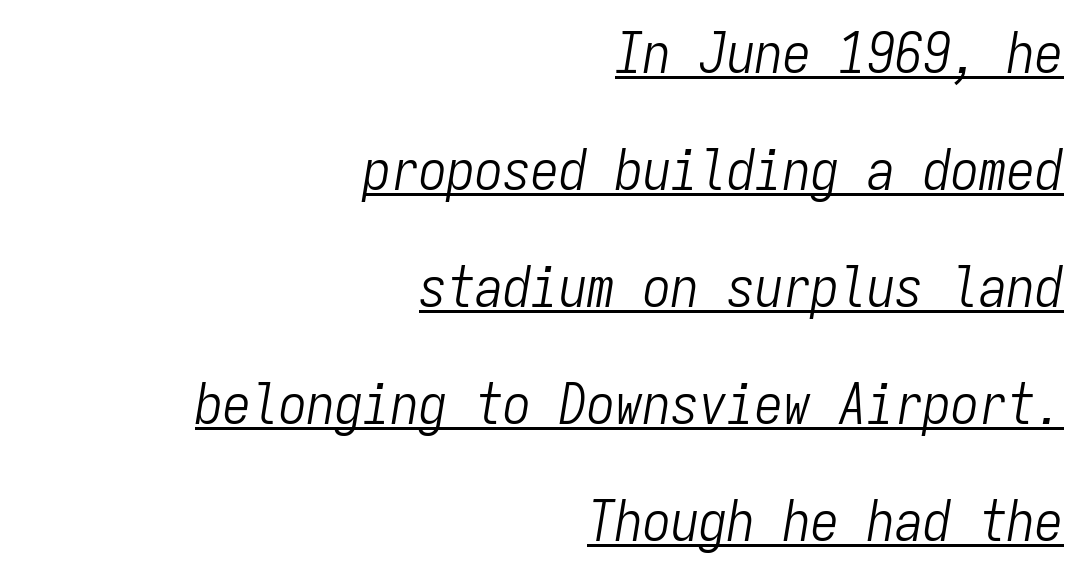
Q: Is the text bold? A: No.
Q: Is the text italic (slanted)? A: Yes, it leans right by about 9 degrees.
Q: Is the text underlined? A: Yes.
Q: How is the paragraph aligned? A: Right-aligned.
Q: Is the spacing between letters normal or unusually wide? A: Normal.
Q: Is the spacing between lines tight, normal or loose? A: Loose.
Q: Width (condensed, normal, or wide)? A: Condensed.
Q: Stroke contrast? A: Low.
Q: x-height? A: Medium.
Q: Monospaced? A: Yes.
